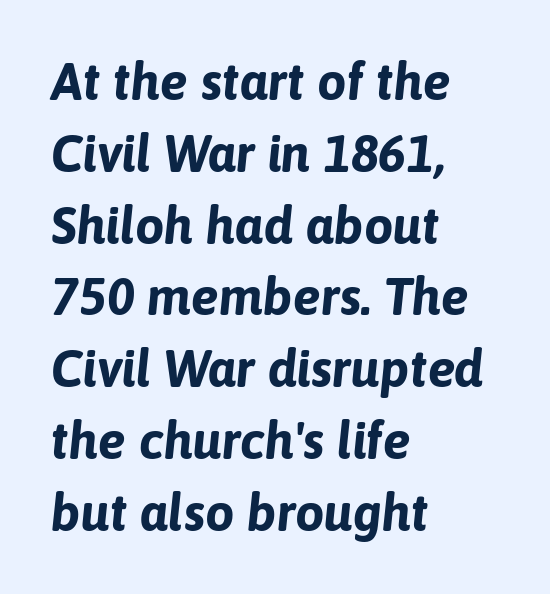
{"italic": "yes", "lean": "right", "slant_degrees": 6, "bold": "yes", "weight": "bold", "width": "normal", "stroke_contrast": "low", "x_height": "medium", "monospaced": "no", "underline": "no", "align": "left", "line_spacing": "normal", "line_spacing_ratio": 1.38, "letter_spacing": "normal", "letter_spacing_em": 0.0, "glyph_px": 52}
